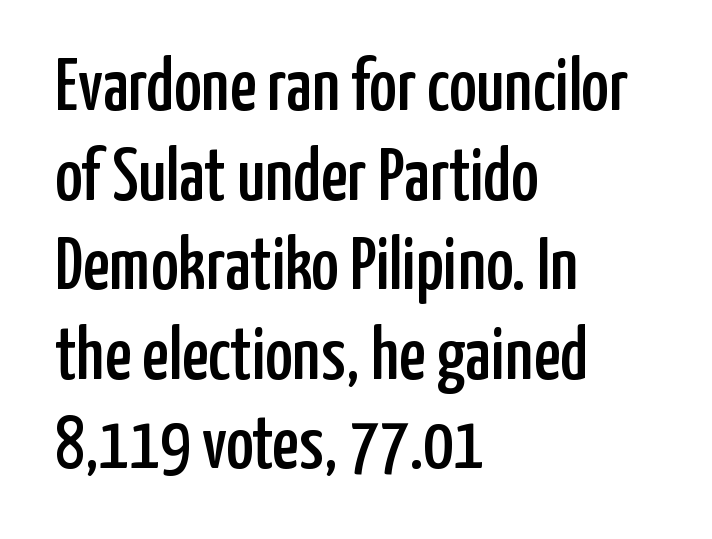
Q: Is the text italic (slanted)? A: No, it is upright.
Q: Is the typeface a serif or a sans-serif typeface? A: Sans-serif.
Q: Is the text underlined? A: No.
Q: How is the paragraph aligned? A: Left-aligned.
Q: Is the spacing between letters normal or unusually wide? A: Normal.
Q: Width (condensed, normal, or wide)? A: Condensed.
Q: Stroke contrast? A: Low.
Q: x-height? A: Medium.
Q: Monospaced? A: No.
